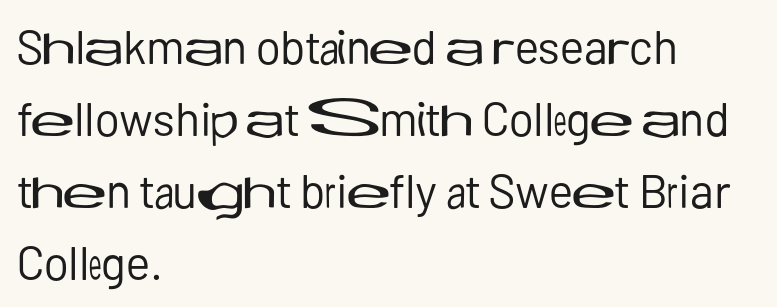
Unbolded letterforms with no extra heft. Each letter keeps its own natural width here, so spacing adapts to shape. How would I describe the line gaps? Plain and ordinary. Each word holds together tightly as a unit, with standard inter-letter gaps.
